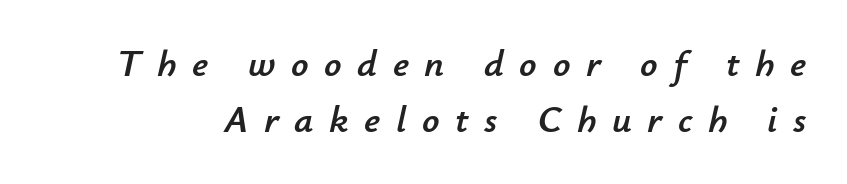
{"italic": "yes", "lean": "right", "slant_degrees": 12, "width": "normal", "stroke_contrast": "low", "x_height": "small", "monospaced": "no", "underline": "no", "line_spacing": "normal", "line_spacing_ratio": 1.47, "letter_spacing": "wide", "letter_spacing_em": 0.41, "glyph_px": 38}
